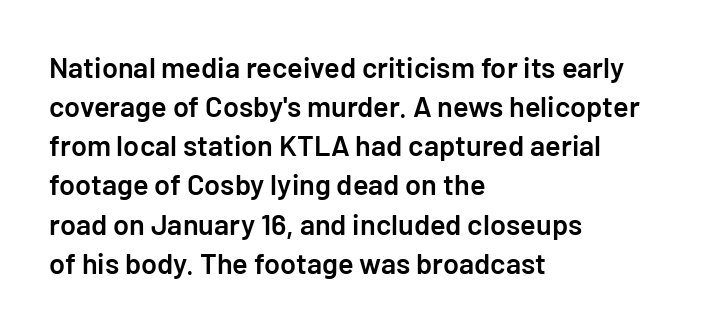
Q: Is the text bold? A: Semi-bold.
Q: Is the text italic (slanted)? A: No, it is upright.
Q: Is the typeface a serif or a sans-serif typeface? A: Sans-serif.
Q: Is the text underlined? A: No.
Q: How is the paragraph aligned? A: Left-aligned.
Q: Is the spacing between letters normal or unusually wide? A: Normal.
Q: Is the spacing between lines tight, normal or loose? A: Normal.
Q: Width (condensed, normal, or wide)? A: Normal.
Q: Stroke contrast? A: Low.
Q: x-height? A: Medium.
